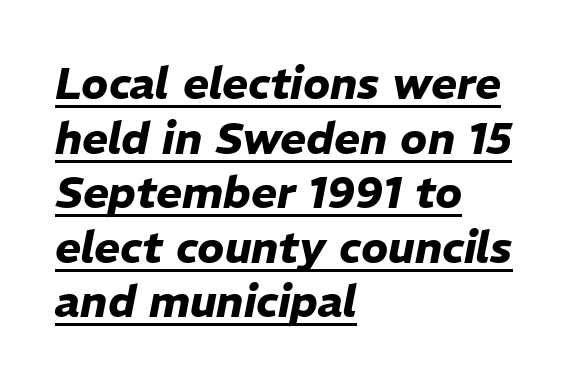
{"italic": "yes", "lean": "right", "slant_degrees": 11, "bold": "yes", "weight": "heavy", "width": "normal", "stroke_contrast": "low", "x_height": "medium", "monospaced": "no", "underline": "yes", "align": "left", "line_spacing_ratio": 1.24, "letter_spacing": "normal", "letter_spacing_em": 0.0, "glyph_px": 44}
